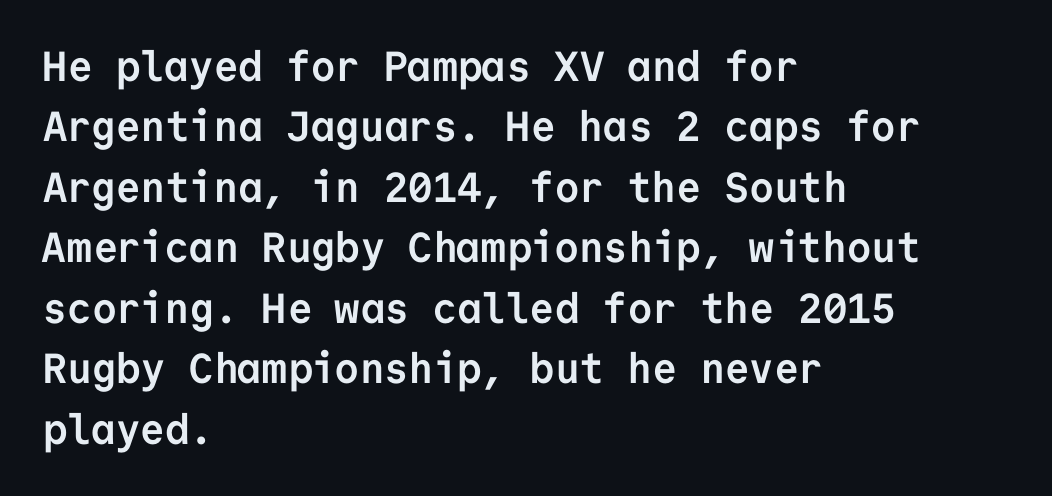
Q: Is the text bold? A: Yes.
Q: Is the text italic (slanted)? A: No, it is upright.
Q: Is the typeface a serif or a sans-serif typeface? A: Sans-serif.
Q: Is the text underlined? A: No.
Q: How is the paragraph aligned? A: Left-aligned.
Q: Is the spacing between letters normal or unusually wide? A: Normal.
Q: Is the spacing between lines tight, normal or loose? A: Normal.
Q: Width (condensed, normal, or wide)? A: Normal.
Q: Stroke contrast? A: Low.
Q: x-height? A: Medium.
Q: Monospaced? A: Yes.
